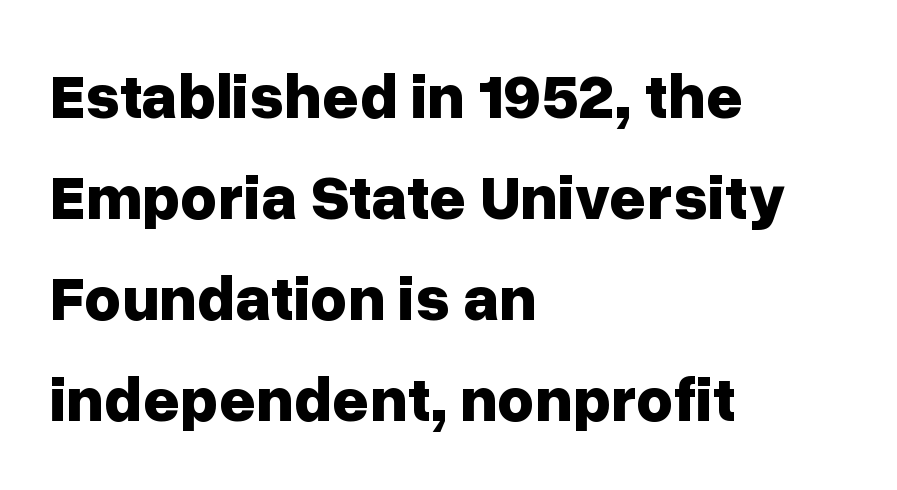
The image shows 64 px bold sans-serif type, upright; set left-aligned, normal line spacing (1.58x), normal letter spacing, not underlined; low stroke contrast and a medium x-height.
